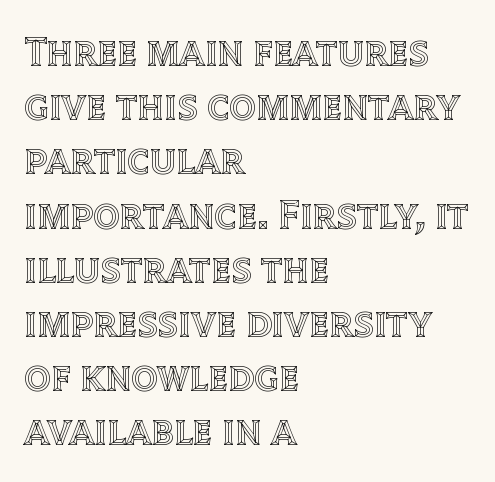
The image shows 42 px text type, upright; set left-aligned, normal line spacing (1.29x), normal letter spacing, not underlined; a large x-height.
